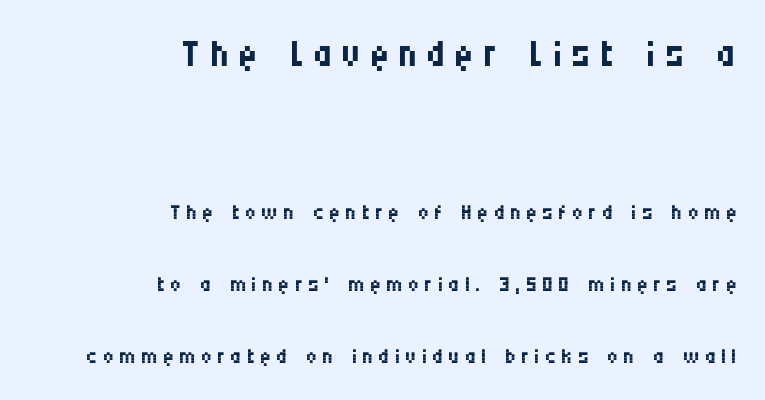
You can tell from the bare stems that sans-serif type was used. Does the lettering tilt? It doesn't — this is upright. Reading down the block, your eye finds every line finishing at a fixed right position. Is the lower block the larger one? No — the upper block carries the bigger type.
